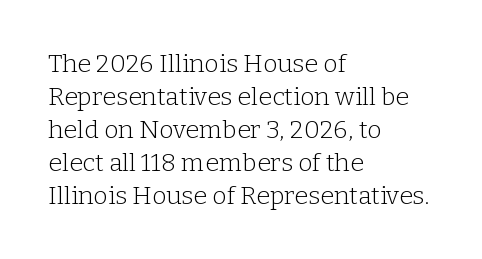
The image shows 25 px text type, upright; set left-aligned, normal line spacing (1.32x), normal letter spacing, not underlined.
